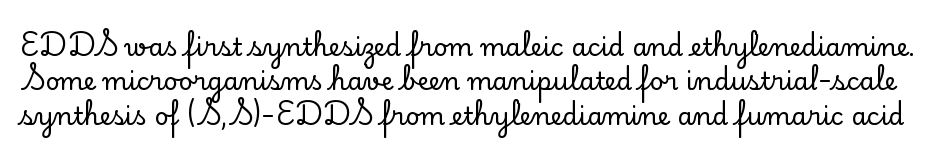
Q: Is the text italic (slanted)? A: No, it is upright.
Q: Is the text underlined? A: No.
Q: Is the spacing between letters normal or unusually wide? A: Normal.
Q: Is the spacing between lines tight, normal or loose? A: Normal.
